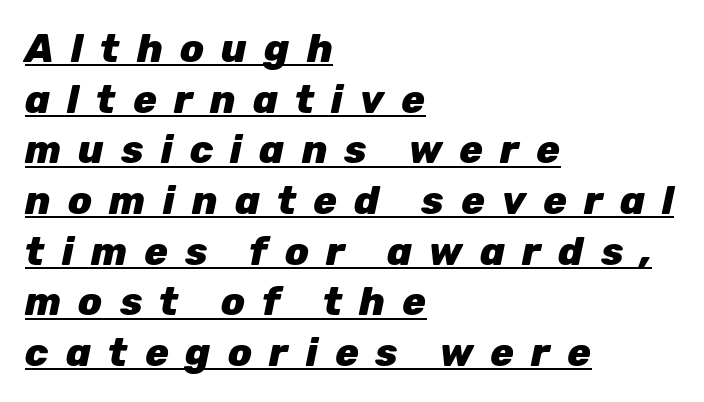
Q: Is the text bold? A: Yes.
Q: Is the text italic (slanted)? A: Yes, it leans right by about 12 degrees.
Q: Is the text underlined? A: Yes.
Q: How is the paragraph aligned? A: Left-aligned.
Q: Is the spacing between letters normal or unusually wide? A: Unusually wide.
Q: Is the spacing between lines tight, normal or loose? A: Normal.
Q: Width (condensed, normal, or wide)? A: Normal.
Q: Stroke contrast? A: Low.
Q: x-height? A: Medium.
Q: Monospaced? A: No.
